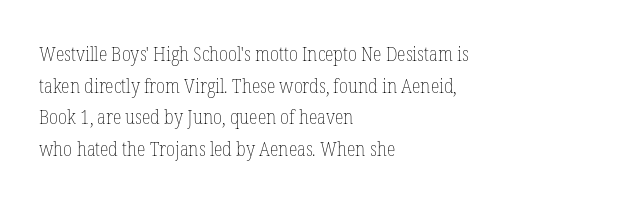
{"italic": "no", "bold": "no", "underline": "no", "align": "left", "line_spacing": "normal", "line_spacing_ratio": 1.58, "letter_spacing": "normal", "letter_spacing_em": 0.0, "glyph_px": 20}
